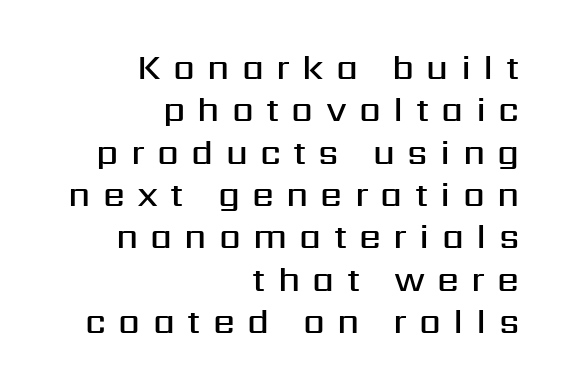
These lines are set flush right with a ragged left edge. Bare-footed words on every line. Unlike italic type, these characters show no tilt at all. Is this a fixed-width face? No — the glyphs have proportional, varying widths. What stands out about the letter spacing? Its width — letters are far apart.
